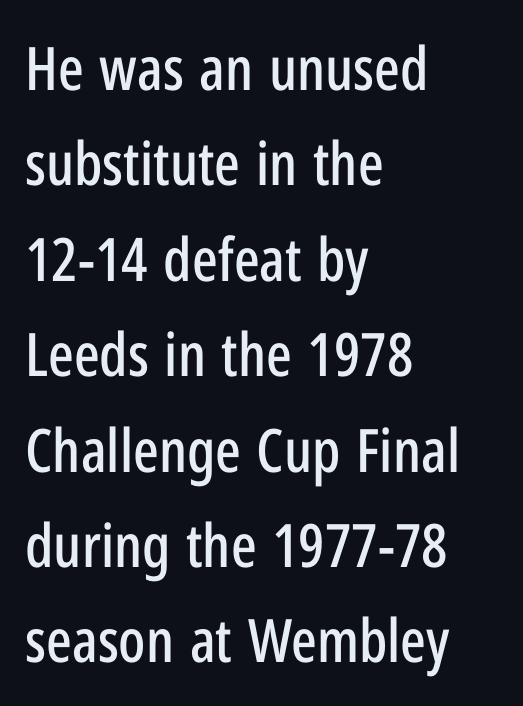
Q: Is the text italic (slanted)? A: No, it is upright.
Q: Is the typeface a serif or a sans-serif typeface? A: Sans-serif.
Q: Is the text underlined? A: No.
Q: How is the paragraph aligned? A: Left-aligned.
Q: Is the spacing between letters normal or unusually wide? A: Normal.
Q: Is the spacing between lines tight, normal or loose? A: Normal.
Q: Width (condensed, normal, or wide)? A: Condensed.
Q: Stroke contrast? A: Low.
Q: x-height? A: Medium.
Q: Monospaced? A: No.
